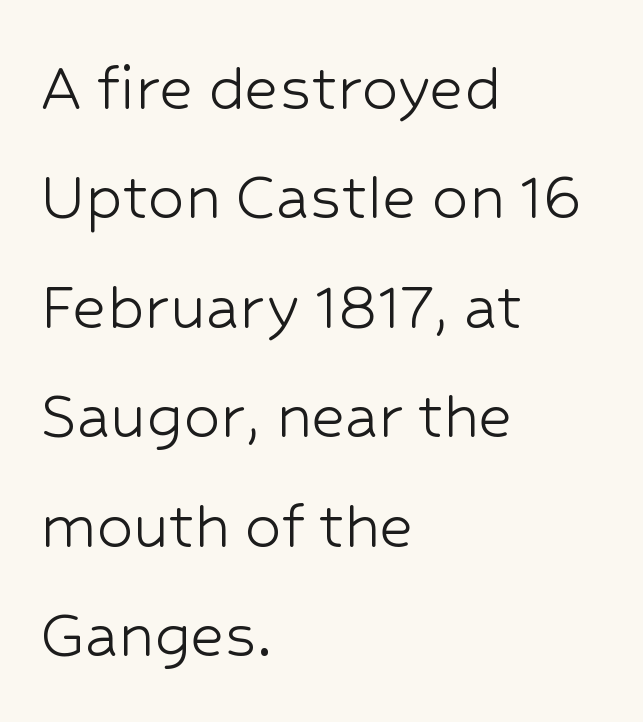
The image shows 73 px light sans-serif type, upright; set left-aligned, normal line spacing (1.5x), normal letter spacing, not underlined; low stroke contrast and a medium x-height.
